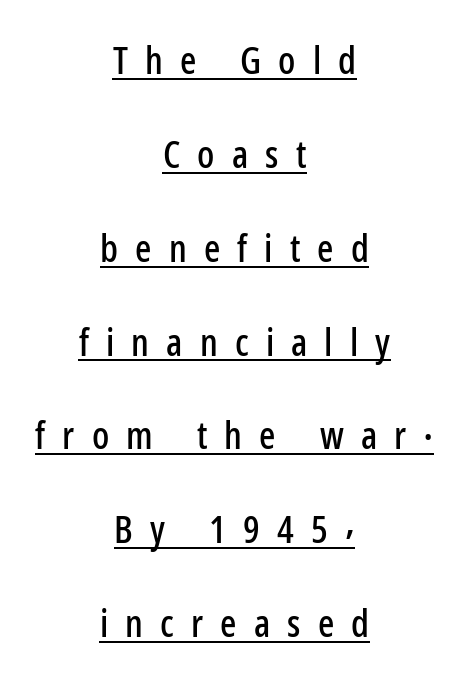
Q: Is the text italic (slanted)? A: No, it is upright.
Q: Is the typeface a serif or a sans-serif typeface? A: Sans-serif.
Q: Is the text underlined? A: Yes.
Q: How is the paragraph aligned? A: Centered.
Q: Is the spacing between letters normal or unusually wide? A: Unusually wide.
Q: Is the spacing between lines tight, normal or loose? A: Loose.
Q: Width (condensed, normal, or wide)? A: Condensed.
Q: Stroke contrast? A: Low.
Q: x-height? A: Medium.
Q: Monospaced? A: No.
